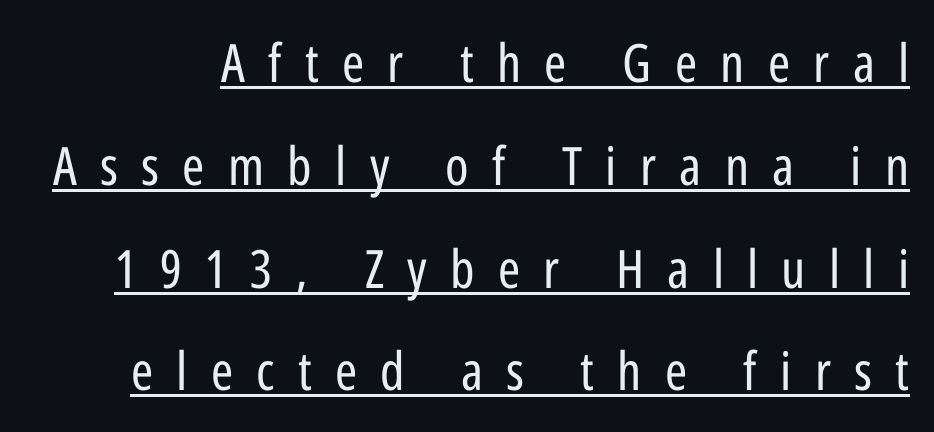
Q: Is the text bold? A: No.
Q: Is the text italic (slanted)? A: No, it is upright.
Q: Is the typeface a serif or a sans-serif typeface? A: Sans-serif.
Q: Is the text underlined? A: Yes.
Q: Is the spacing between letters normal or unusually wide? A: Unusually wide.
Q: Is the spacing between lines tight, normal or loose? A: Loose.
Q: Width (condensed, normal, or wide)? A: Condensed.
Q: Stroke contrast? A: Low.
Q: x-height? A: Medium.
Q: Monospaced? A: No.
